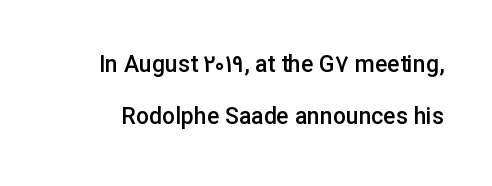
The strip under each line holds only bare page. Does the lettering tilt? It doesn't — this is upright. Vertical spacing — loose. Characters follow at the spacing the type designer built in.
